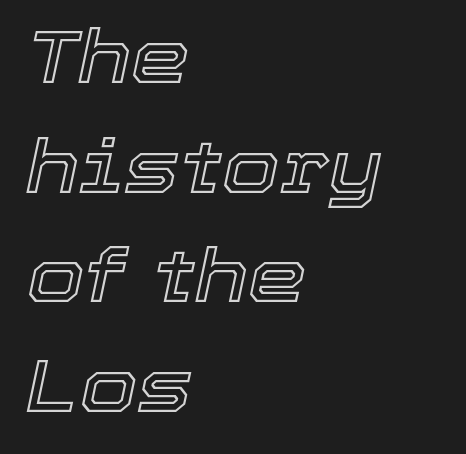
Leading: standard. The letters advance in unequal steps, a hallmark of proportional type. The space directly below the letters is spotless. Does the lettering tilt? It does — this is italic. The setting favours the left margin, as ordinary paragraphs usually do. The face used here is rendered with its standard letterfit.
